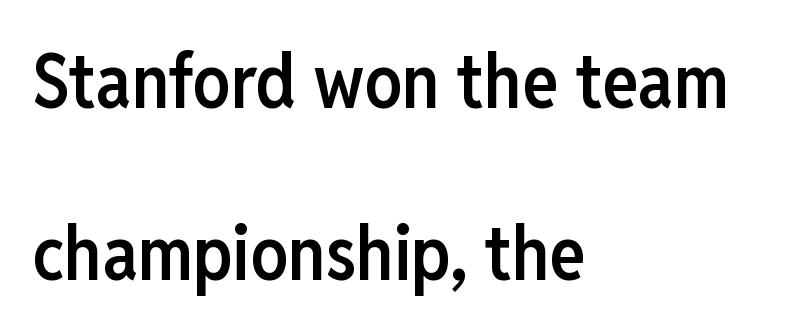
Q: Is the text bold? A: Semi-bold.
Q: Is the text italic (slanted)? A: No, it is upright.
Q: Is the typeface a serif or a sans-serif typeface? A: Sans-serif.
Q: Is the text underlined? A: No.
Q: How is the paragraph aligned? A: Left-aligned.
Q: Is the spacing between letters normal or unusually wide? A: Normal.
Q: Is the spacing between lines tight, normal or loose? A: Loose.
Q: Width (condensed, normal, or wide)? A: Condensed.
Q: Stroke contrast? A: Low.
Q: x-height? A: Medium.
Q: Monospaced? A: No.
